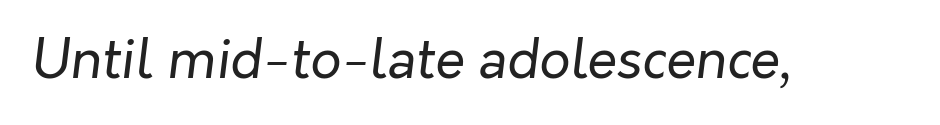
Looking at the ascenders, they clearly lean. Has an underline been added? It has not. Do the characters align in a grid? No, the font is proportional. Tracking here is standard; glyphs follow each other at the usual distance.
